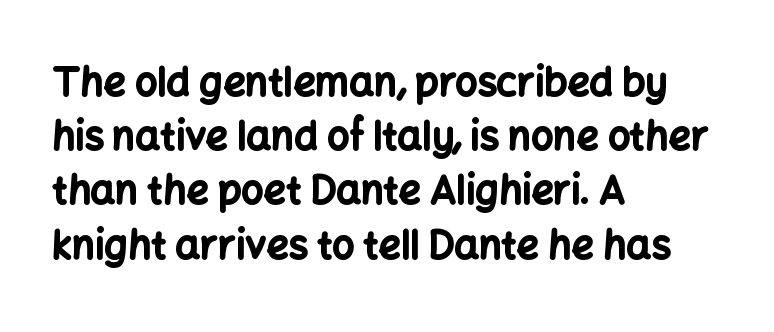
Q: Is the text bold? A: Yes.
Q: Is the text italic (slanted)? A: No, it is upright.
Q: Is the typeface a serif or a sans-serif typeface? A: Sans-serif.
Q: Is the text underlined? A: No.
Q: How is the paragraph aligned? A: Left-aligned.
Q: Is the spacing between letters normal or unusually wide? A: Normal.
Q: Is the spacing between lines tight, normal or loose? A: Normal.
Q: Width (condensed, normal, or wide)? A: Normal.
Q: Stroke contrast? A: Low.
Q: x-height? A: Medium.
Q: Monospaced? A: No.
